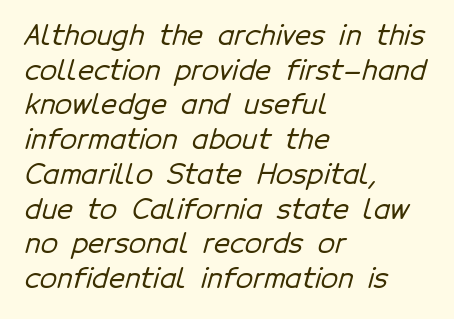
Q: Is the typeface a serif or a sans-serif typeface? A: Sans-serif.
Q: Is the text underlined? A: No.
Q: How is the paragraph aligned? A: Left-aligned.
Q: Is the spacing between letters normal or unusually wide? A: Normal.
Q: Width (condensed, normal, or wide)? A: Normal.
Q: Stroke contrast? A: Low.
Q: x-height? A: Medium.
Q: Monospaced? A: No.
